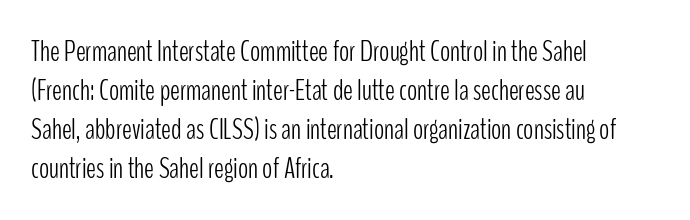
The image shows 30 px light, condensed sans-serif type, upright; set left-aligned, normal line spacing (1.3x), normal letter spacing, not underlined; low stroke contrast and a medium x-height.
